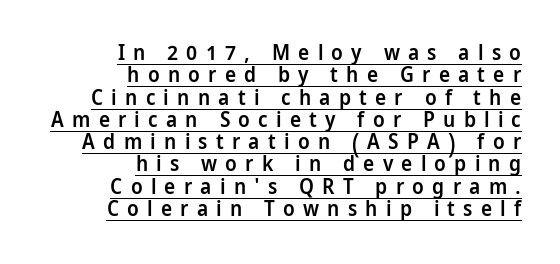
{"italic": "no", "bold": "semi", "underline": "yes", "align": "right", "line_spacing": "tight", "line_spacing_ratio": 1.06, "letter_spacing": "wide", "letter_spacing_em": 0.39, "glyph_px": 21}
